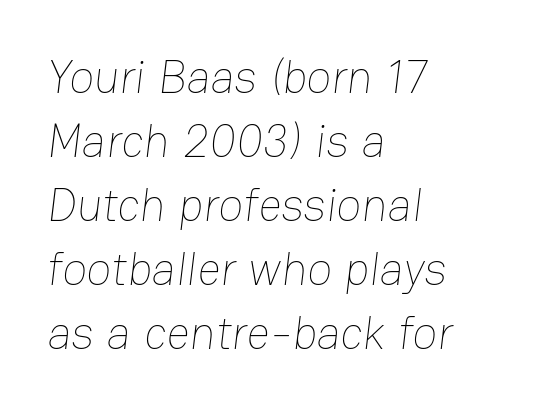
The image shows 46 px thin type; set left-aligned, normal line spacing (1.39x), normal letter spacing, not underlined; low stroke contrast and a medium x-height.
